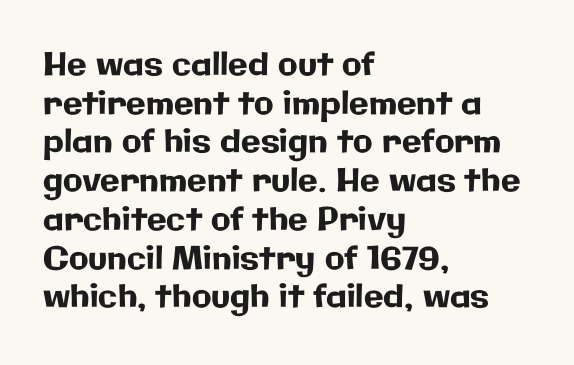
The image shows 32 px sans-serif type, upright; set left-aligned, line spacing 1.21x, normal letter spacing, not underlined; low stroke contrast and a medium x-height.
